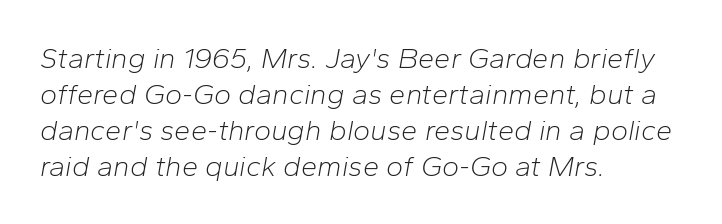
Q: Is the text bold? A: No.
Q: Is the text italic (slanted)? A: Yes, it leans right by about 10 degrees.
Q: Is the text underlined? A: No.
Q: How is the paragraph aligned? A: Left-aligned.
Q: Is the spacing between letters normal or unusually wide? A: Normal.
Q: Width (condensed, normal, or wide)? A: Normal.
Q: Stroke contrast? A: Low.
Q: x-height? A: Medium.
Q: Monospaced? A: No.
